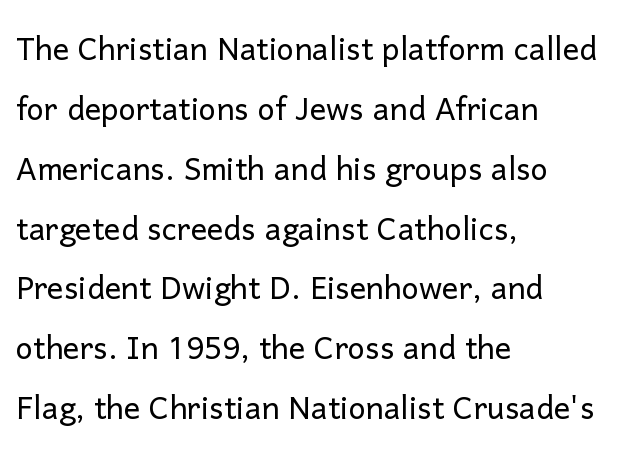
Is the type heavy? It reads as light-to-regular instead. This sample has the flowing, uneven cadence of proportional lettering. The leading is moderate, giving the passage an even texture. The ragged edge is on the right, which tells us the setting is flush left.
